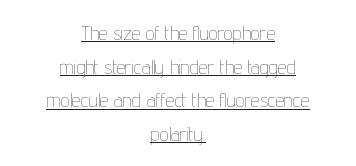
Q: Is the text bold? A: No.
Q: Is the text italic (slanted)? A: No, it is upright.
Q: Is the text underlined? A: Yes.
Q: How is the paragraph aligned? A: Centered.
Q: Is the spacing between letters normal or unusually wide? A: Normal.
Q: Is the spacing between lines tight, normal or loose? A: Normal.
